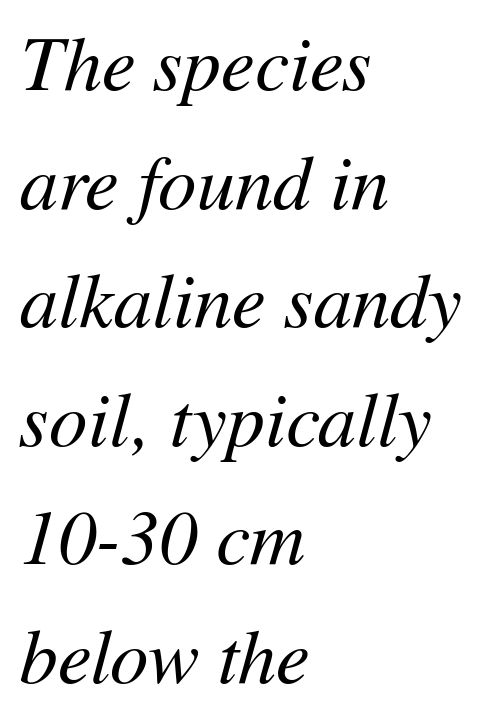
Q: Is the text bold? A: No.
Q: Is the text italic (slanted)? A: Yes, it leans right by about 11 degrees.
Q: Is the text underlined? A: No.
Q: How is the paragraph aligned? A: Left-aligned.
Q: Is the spacing between letters normal or unusually wide? A: Normal.
Q: Is the spacing between lines tight, normal or loose? A: Normal.
Q: Width (condensed, normal, or wide)? A: Normal.
Q: Stroke contrast? A: Medium.
Q: x-height? A: Medium.
Q: Monospaced? A: No.
